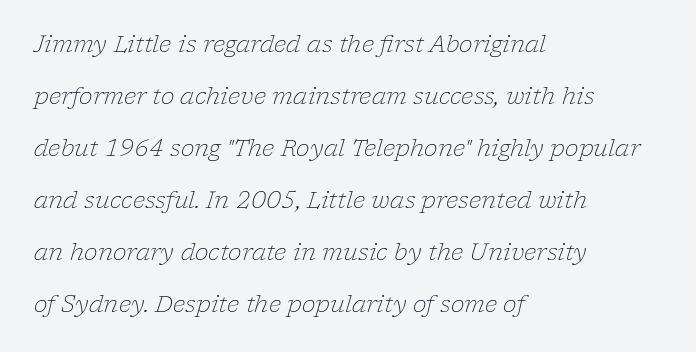
Any mark beneath the type? The region is blank. Weight: in the light-to-regular range. Layout note: lines flush left. A typesetter would mark this as italic. The rendering keeps characters at their native spacing. Baseline-to-baseline distance is far greater than the letter height.
